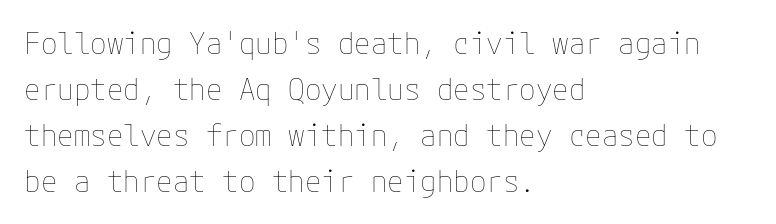
Notice how the stems are strictly vertical — no italics here. Is the letter spacing exaggerated? No — it looks like the ordinary default. Descenders are the only things crossing below the line. One-word summary of the alignment: left.
